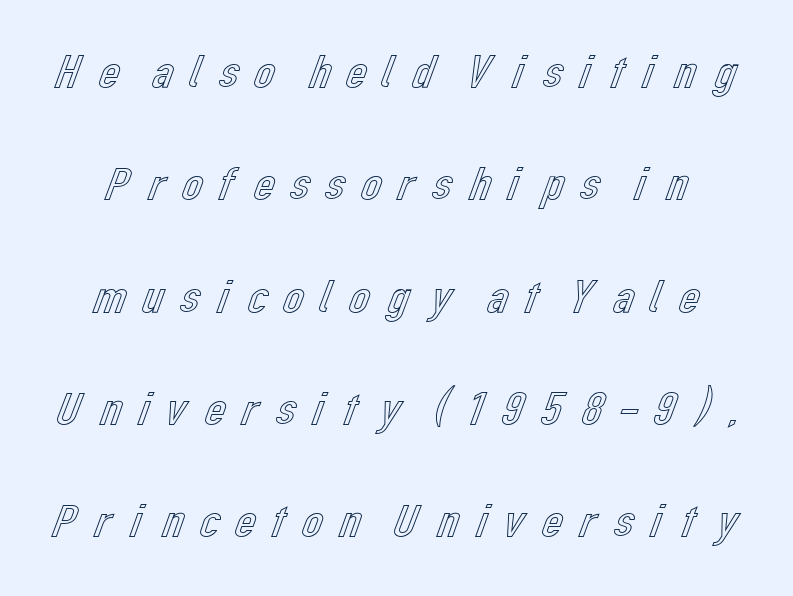
{"width": "normal", "x_height": "medium", "monospaced": "no", "underline": "no", "line_spacing": "loose", "line_spacing_ratio": 2.39, "letter_spacing": "wide", "letter_spacing_em": 0.22, "glyph_px": 47}
